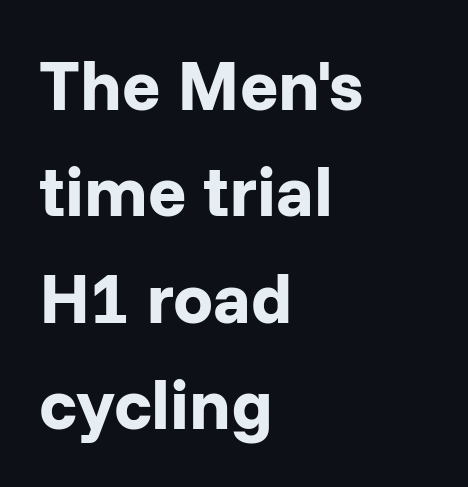
Look at the bottom of the vertical strokes: they stop flat, with no serifs. Compared with an ordinary text face, these strokes are far heavier — a full bold. This sample is left-justified, so line endings fall wherever the words run out. Does the lettering tilt? It doesn't — this is upright. A typesetter would call this leading conventional body-copy spacing. Letter spacing: default.
